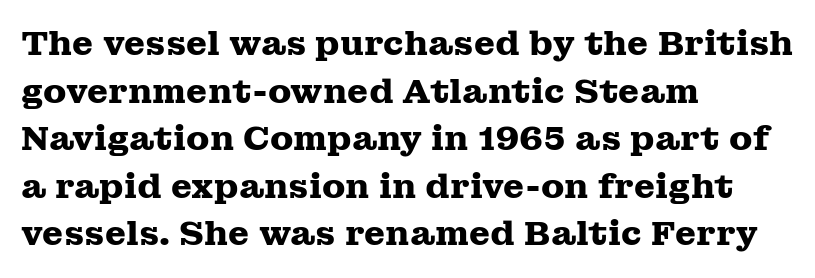
Q: Is the text bold? A: Yes.
Q: Is the text italic (slanted)? A: No, it is upright.
Q: Is the typeface a serif or a sans-serif typeface? A: Serif.
Q: Is the text underlined? A: No.
Q: How is the paragraph aligned? A: Left-aligned.
Q: Is the spacing between letters normal or unusually wide? A: Normal.
Q: Is the spacing between lines tight, normal or loose? A: Normal.
Q: Width (condensed, normal, or wide)? A: Wide.
Q: Stroke contrast? A: Medium.
Q: x-height? A: Medium.
Q: Monospaced? A: No.
